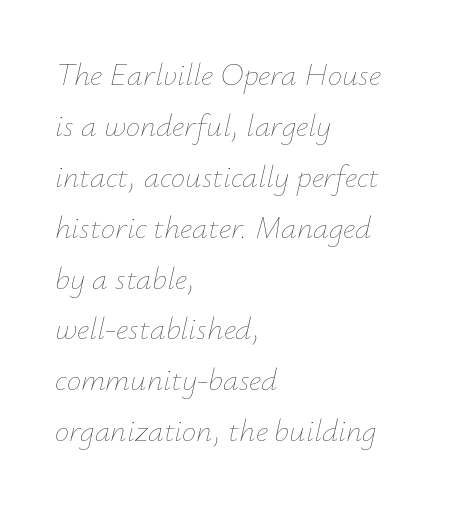
{"italic": "yes", "lean": "right", "slant_degrees": 12, "bold": "no", "weight": "thin", "width": "normal", "stroke_contrast": "low", "x_height": "small", "monospaced": "no", "underline": "no", "align": "left", "line_spacing": "normal", "line_spacing_ratio": 1.59, "letter_spacing": "normal", "letter_spacing_em": 0.0, "glyph_px": 32}
